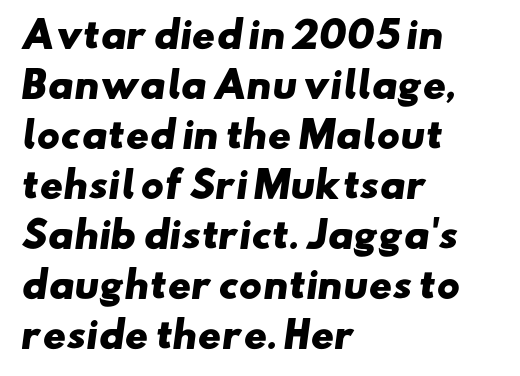
Leftover space on each line is placed entirely after the last word. Do the characters align in a grid? No, the font is proportional. Standard letterfit; no display-style spreading of the glyphs. The rendering uses a moderate line-height, typical for paragraphs.
